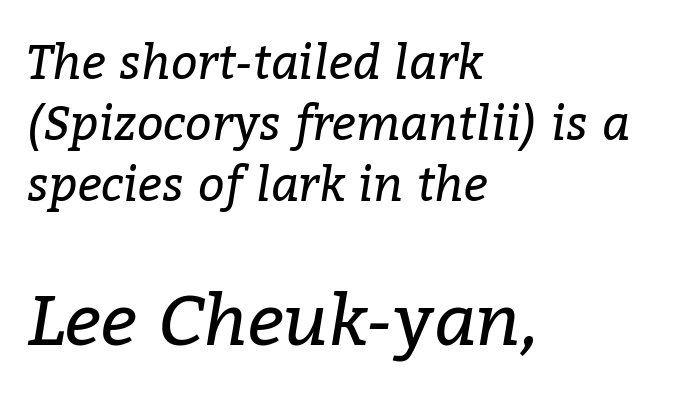
{"serif": "yes", "italic": "yes", "lean": "right", "slant_degrees": 9, "bold": "no", "weight": "regular", "width": "normal", "stroke_contrast": "low", "x_height": "medium", "monospaced": "no", "underline": "no", "align": "left", "line_spacing": "normal", "line_spacing_ratio": 1.3, "letter_spacing": "normal", "letter_spacing_em": 0.0, "larger_block": "second", "size_ratio": 1.51, "glyph_px": 71}
